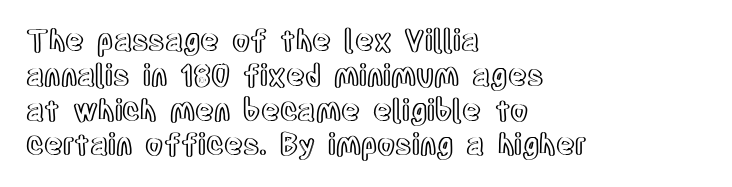
Q: Is the text italic (slanted)? A: No, it is upright.
Q: Is the text underlined? A: No.
Q: How is the paragraph aligned? A: Left-aligned.
Q: Is the spacing between letters normal or unusually wide? A: Normal.
Q: Width (condensed, normal, or wide)? A: Condensed.
Q: x-height? A: Large.
Q: Monospaced? A: No.
